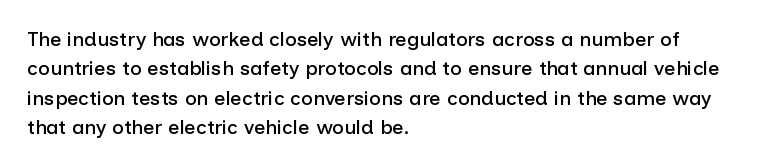
Q: Is the text italic (slanted)? A: No, it is upright.
Q: Is the text underlined? A: No.
Q: How is the paragraph aligned? A: Left-aligned.
Q: Is the spacing between letters normal or unusually wide? A: Normal.
Q: Is the spacing between lines tight, normal or loose? A: Normal.
